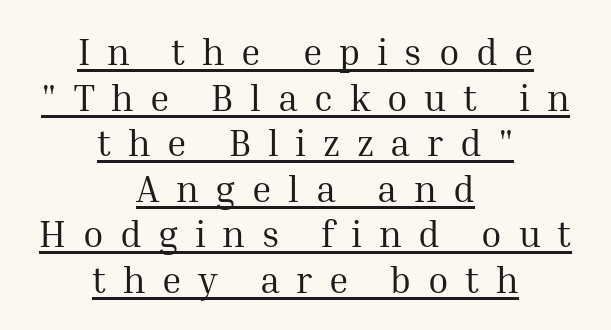
{"serif": "yes", "italic": "no", "bold": "no", "weight": "regular", "width": "normal", "stroke_contrast": "medium", "x_height": "medium", "monospaced": "no", "underline": "yes", "align": "center", "line_spacing_ratio": 1.23, "letter_spacing": "wide", "letter_spacing_em": 0.45, "glyph_px": 37}
